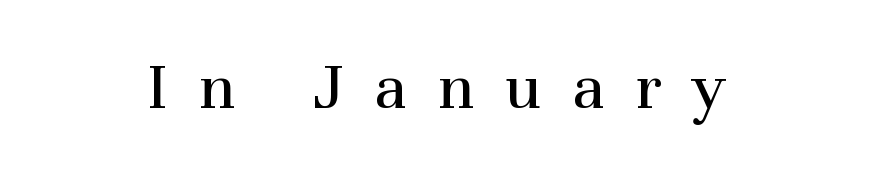
Character widths vary here, with narrow letters taking less room than wide ones. The baseline area is clear. The letters stand upright; this is a roman face. Caption: multi-line text, centered on the measure. The passage shown is typeset with a serif family.
